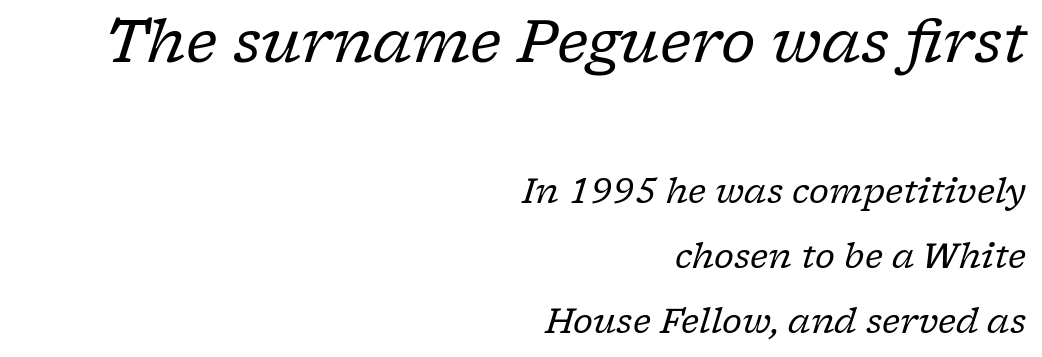
The image shows 59 px regular-weight serif type, italic (leaning right); set right-aligned, loose line spacing (1.91x), normal letter spacing, not underlined; the first (top) block is 1.74x larger; low stroke contrast and a medium x-height.
